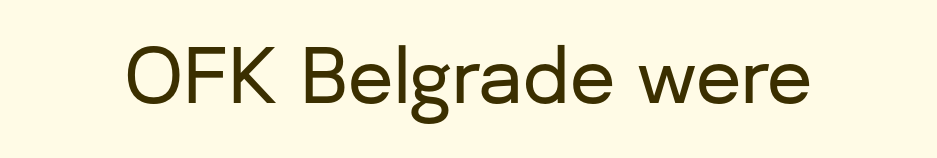
Q: Is the text italic (slanted)? A: No, it is upright.
Q: Is the typeface a serif or a sans-serif typeface? A: Sans-serif.
Q: Is the text underlined? A: No.
Q: Is the spacing between letters normal or unusually wide? A: Normal.
Q: Width (condensed, normal, or wide)? A: Normal.
Q: Stroke contrast? A: Low.
Q: x-height? A: Medium.
Q: Monospaced? A: No.
